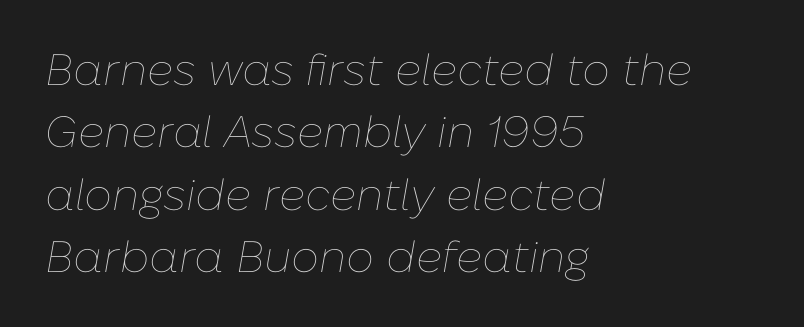
The space directly below the letters is spotless. A typesetter would call this zero additional tracking. Summary of vertical rhythm: regular, with standard interline spacing. Every row of glyphs begins at an identical x-position on the left. The weight would be labelled regular, book, light, or lighter still. The passage shown is typed in a proportional face where columns would drift.
